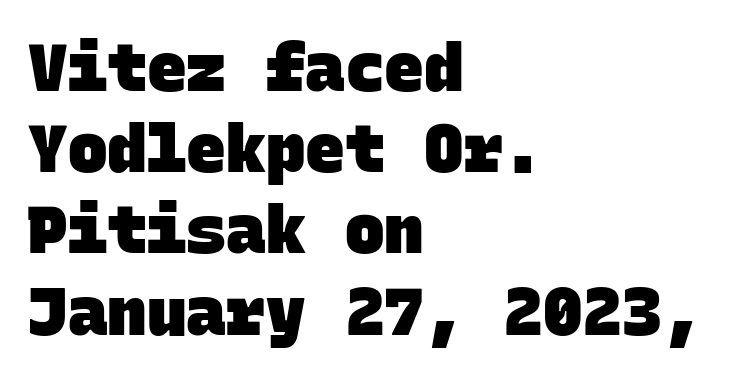
Q: Is the text bold? A: Yes.
Q: Is the typeface a serif or a sans-serif typeface? A: Sans-serif.
Q: Is the text underlined? A: No.
Q: How is the paragraph aligned? A: Left-aligned.
Q: Is the spacing between letters normal or unusually wide? A: Normal.
Q: Width (condensed, normal, or wide)? A: Normal.
Q: Stroke contrast? A: Low.
Q: x-height? A: Large.
Q: Monospaced? A: Yes.
